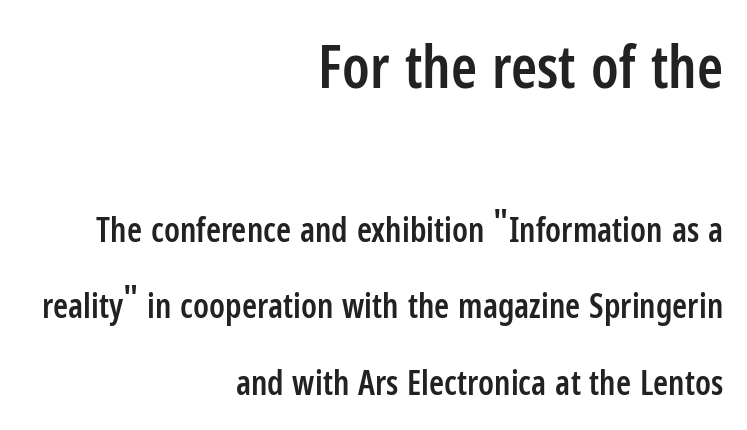
The image shows 59 px semibold, condensed sans-serif type, upright; set right-aligned, loose line spacing (2.26x), normal letter spacing, not underlined; the first (top) block is 1.74x larger; low stroke contrast and a medium x-height.
